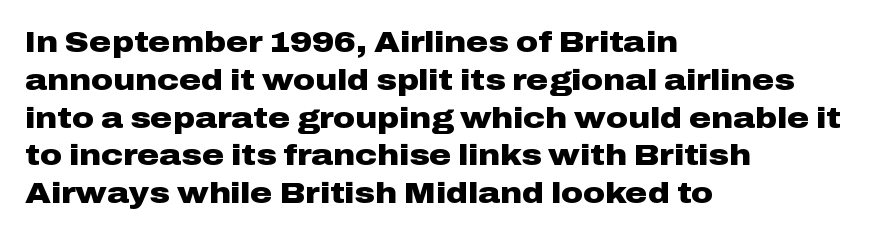
{"serif": "no", "italic": "no", "bold": "yes", "weight": "heavy", "width": "wide", "stroke_contrast": "low", "x_height": "medium", "monospaced": "no", "underline": "no", "align": "left", "line_spacing": "normal", "line_spacing_ratio": 1.26, "letter_spacing": "normal", "letter_spacing_em": 0.0, "glyph_px": 30}
